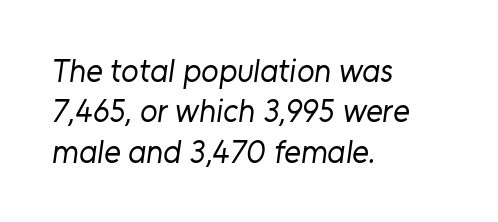
{"serif": "no", "bold": "no", "weight": "regular", "width": "normal", "stroke_contrast": "low", "x_height": "medium", "monospaced": "no", "underline": "no", "align": "left", "line_spacing": "normal", "line_spacing_ratio": 1.26, "letter_spacing": "normal", "letter_spacing_em": 0.0, "glyph_px": 32}
